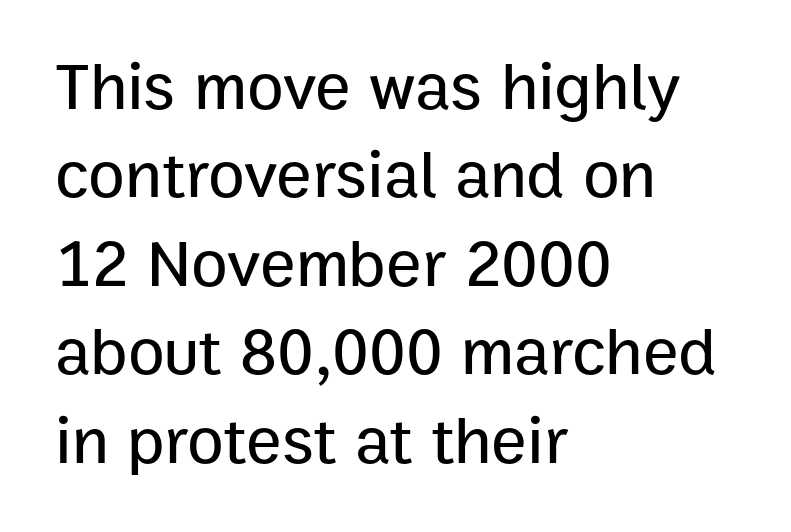
The image shows 67 px sans-serif type, upright; set left-aligned, normal line spacing (1.32x), normal letter spacing, not underlined; low stroke contrast and a medium x-height.
